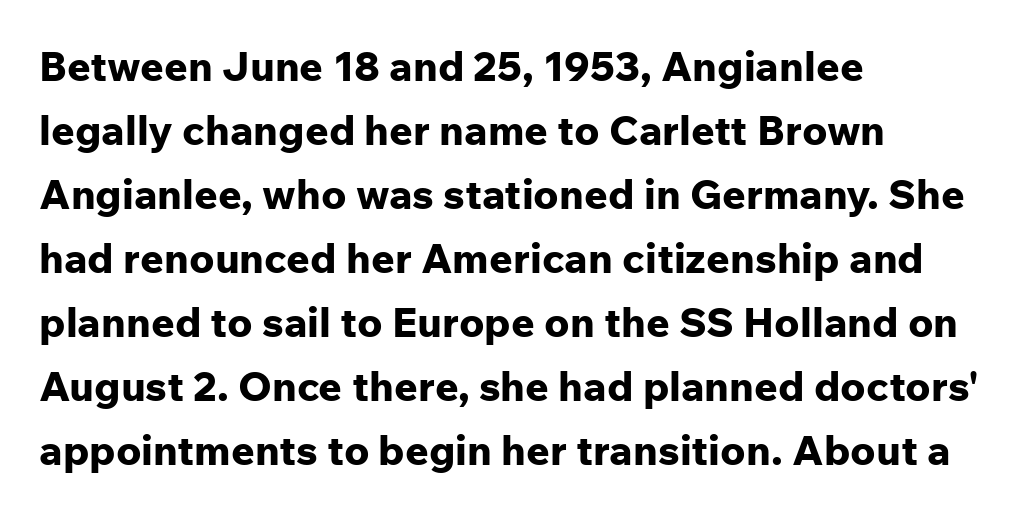
Q: Is the text bold? A: Yes.
Q: Is the text italic (slanted)? A: No, it is upright.
Q: Is the typeface a serif or a sans-serif typeface? A: Sans-serif.
Q: Is the text underlined? A: No.
Q: How is the paragraph aligned? A: Left-aligned.
Q: Is the spacing between letters normal or unusually wide? A: Normal.
Q: Is the spacing between lines tight, normal or loose? A: Normal.
Q: Width (condensed, normal, or wide)? A: Normal.
Q: Stroke contrast? A: Low.
Q: x-height? A: Medium.
Q: Monospaced? A: No.
